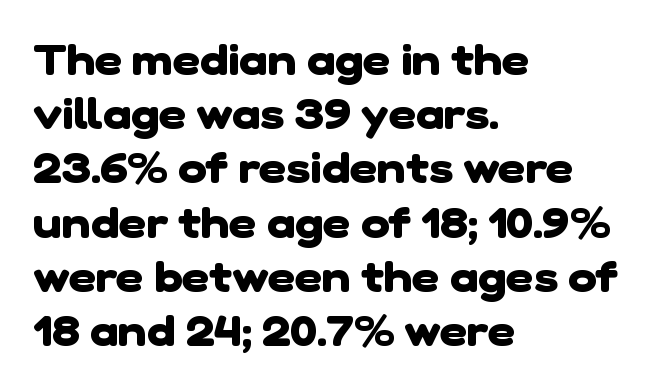
Proportional: the letters do not fall into vertical columns. The sample has been set heavy, in full bold. Honestly, the letter spacing is just normal — you wouldn't notice it. The rag falls on the right side of this text block. Check the space under the baseline: it is left empty.
